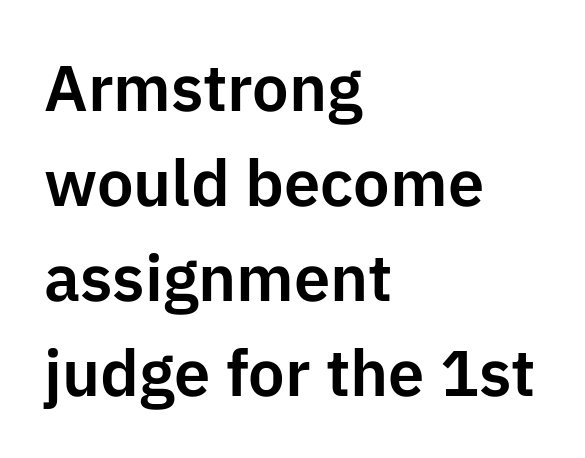
The image shows 65 px sans-serif type, upright; set left-aligned, normal line spacing (1.46x), normal letter spacing, not underlined; low stroke contrast and a medium x-height.
